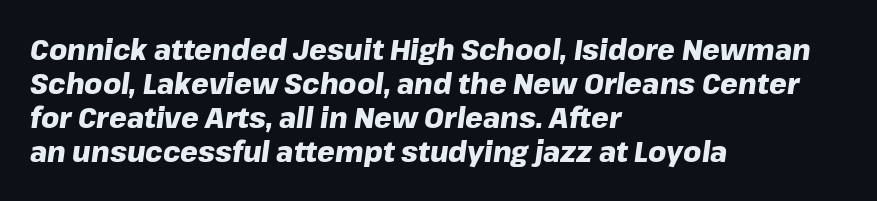
The image shows 28 px heavy type, italic (leaning right); set left-aligned, line spacing 1.21x, normal letter spacing, not underlined; low stroke contrast and a medium x-height.
